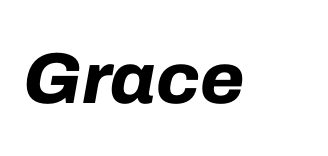
Q: Is the text bold? A: Yes.
Q: Is the text italic (slanted)? A: Yes, it leans right by about 10 degrees.
Q: Is the text underlined? A: No.
Q: Is the spacing between letters normal or unusually wide? A: Normal.
Q: Width (condensed, normal, or wide)? A: Normal.
Q: Stroke contrast? A: Low.
Q: x-height? A: Medium.
Q: Monospaced? A: No.
